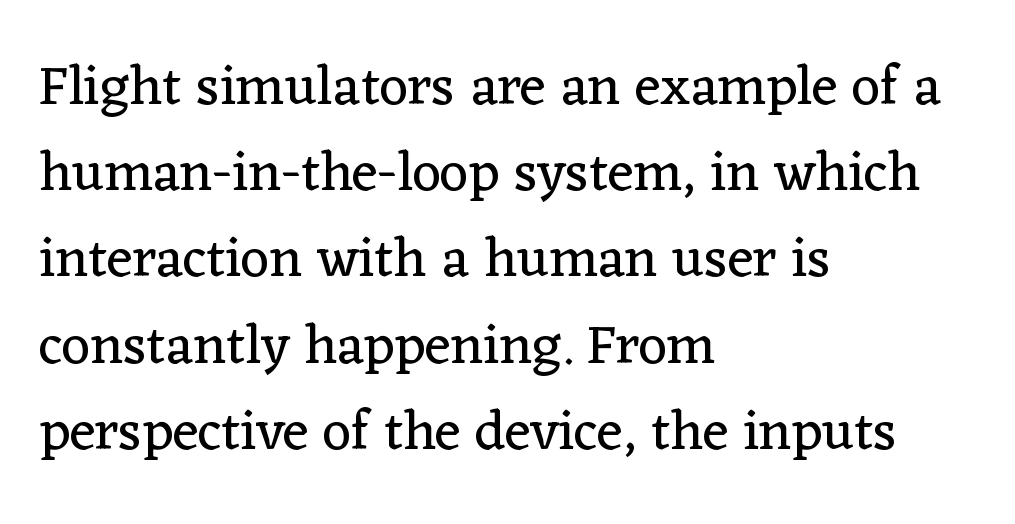
The image shows 56 px regular-weight serif type, upright; set left-aligned, normal line spacing (1.54x), normal letter spacing, not underlined; low stroke contrast and a medium x-height.
